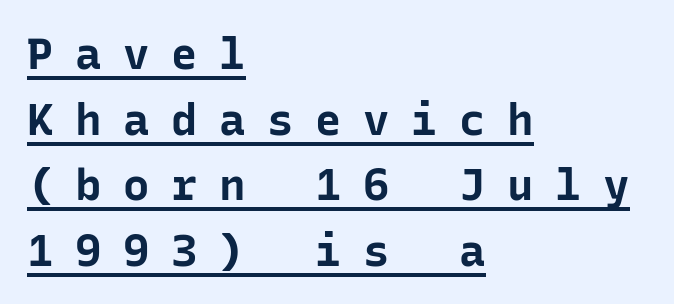
Q: Is the text bold? A: Yes.
Q: Is the text italic (slanted)? A: No, it is upright.
Q: Is the typeface a serif or a sans-serif typeface? A: Sans-serif.
Q: Is the text underlined? A: Yes.
Q: How is the paragraph aligned? A: Left-aligned.
Q: Is the spacing between letters normal or unusually wide? A: Unusually wide.
Q: Is the spacing between lines tight, normal or loose? A: Normal.
Q: Width (condensed, normal, or wide)? A: Normal.
Q: Stroke contrast? A: Low.
Q: x-height? A: Medium.
Q: Monospaced? A: Yes.
